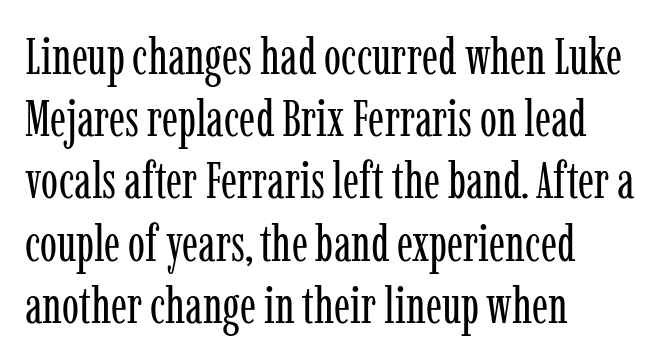
The image shows 51 px regular-weight, condensed serif type, upright; set left-aligned, line spacing 1.22x, normal letter spacing, not underlined; low stroke contrast and a medium x-height.
